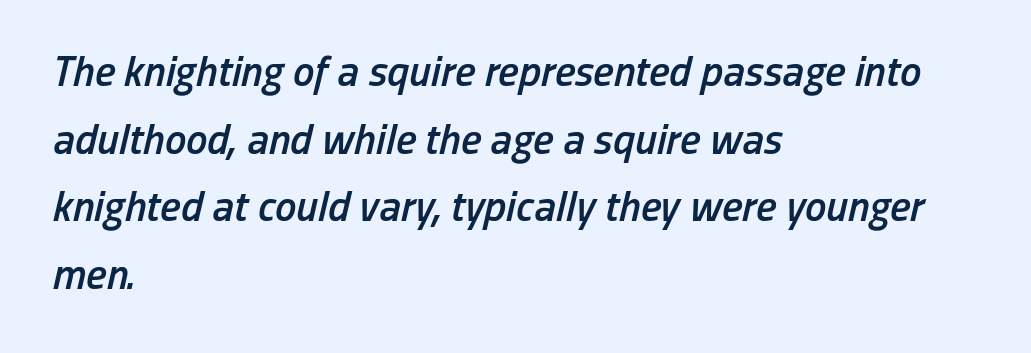
Layout note: lines flush left. Character widths vary here, with narrow letters taking less room than wide ones. This sample uses an oblique cut, with every glyph tilted off the vertical. Just letters on the line, the space beneath them empty. The leading is moderate, giving the passage an even texture. This rendering leaves character spacing at its baseline value.
